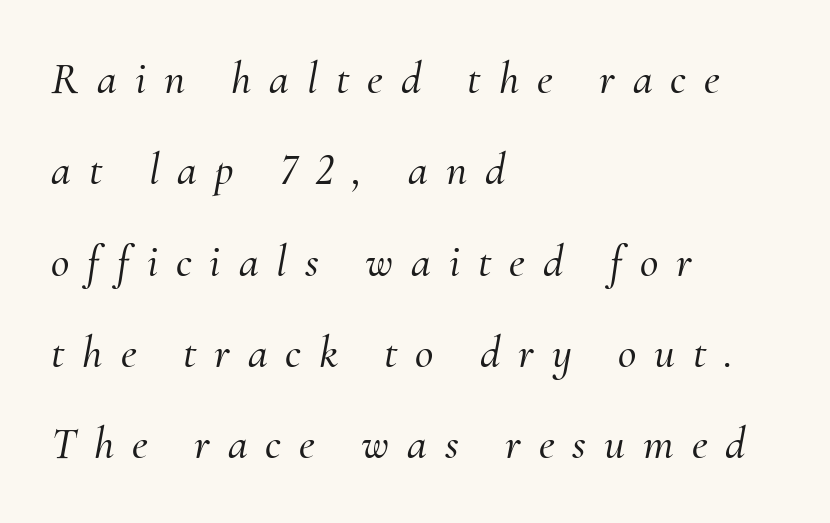
Q: Is the text italic (slanted)? A: Yes, it leans right by about 10 degrees.
Q: Is the typeface a serif or a sans-serif typeface? A: Serif.
Q: Is the text underlined? A: No.
Q: How is the paragraph aligned? A: Left-aligned.
Q: Is the spacing between letters normal or unusually wide? A: Unusually wide.
Q: Is the spacing between lines tight, normal or loose? A: Loose.
Q: Width (condensed, normal, or wide)? A: Normal.
Q: Stroke contrast? A: Medium.
Q: x-height? A: Small.
Q: Monospaced? A: No.
